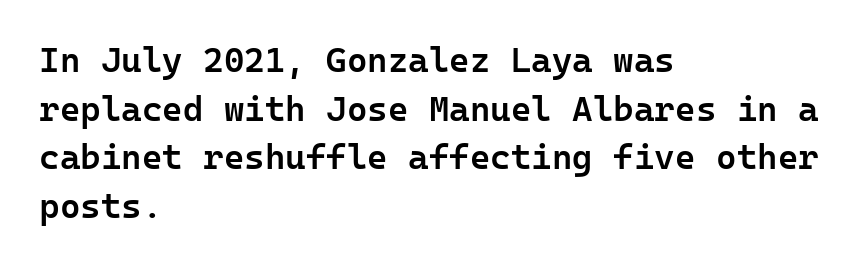
Q: Is the text bold? A: Semi-bold.
Q: Is the text italic (slanted)? A: No, it is upright.
Q: Is the typeface a serif or a sans-serif typeface? A: Sans-serif.
Q: Is the text underlined? A: No.
Q: How is the paragraph aligned? A: Left-aligned.
Q: Is the spacing between letters normal or unusually wide? A: Normal.
Q: Is the spacing between lines tight, normal or loose? A: Normal.
Q: Width (condensed, normal, or wide)? A: Normal.
Q: Stroke contrast? A: Low.
Q: x-height? A: Medium.
